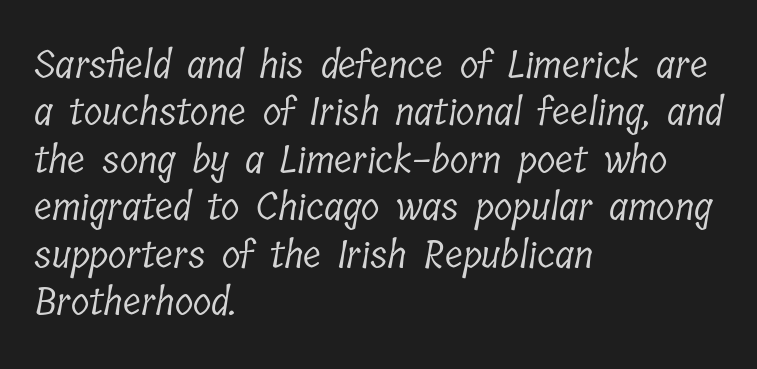
The image shows 38 px light, condensed serif type; set left-aligned, normal line spacing (1.25x), normal letter spacing, not underlined; low stroke contrast and a medium x-height.
